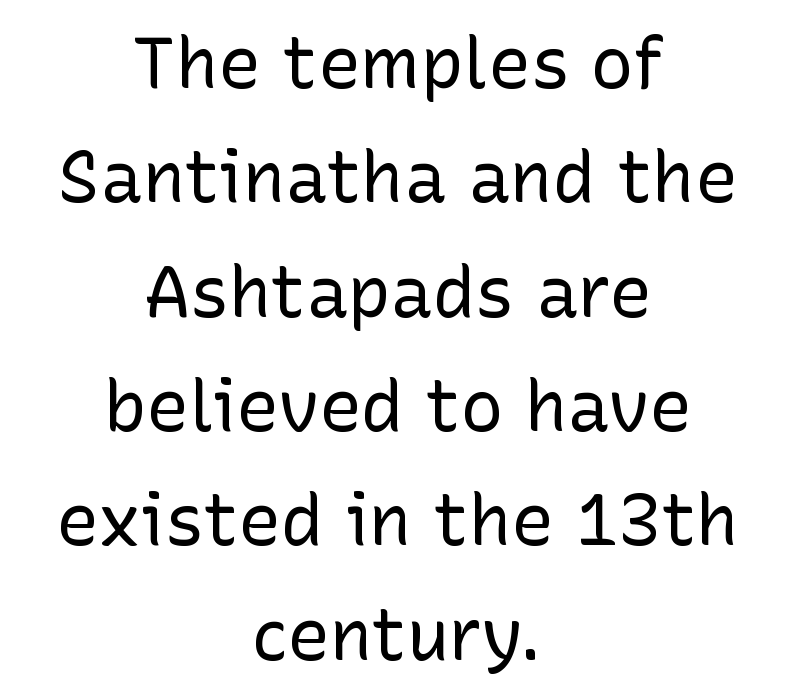
{"serif": "no", "italic": "no", "bold": "no", "weight": "regular", "width": "normal", "stroke_contrast": "low", "x_height": "medium", "monospaced": "no", "underline": "no", "align": "center", "line_spacing": "normal", "line_spacing_ratio": 1.61, "letter_spacing": "normal", "letter_spacing_em": 0.0, "glyph_px": 71}
